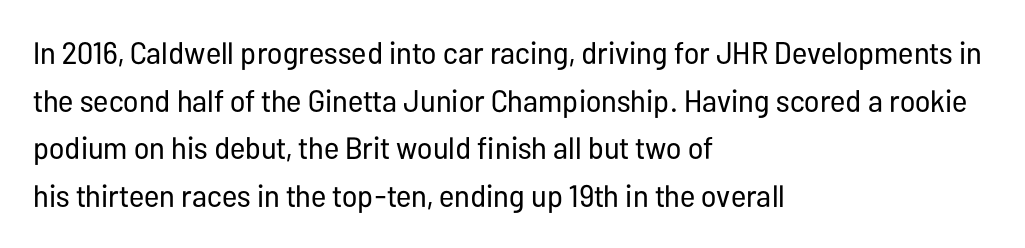
Q: Is the text bold? A: No.
Q: Is the text italic (slanted)? A: No, it is upright.
Q: Is the typeface a serif or a sans-serif typeface? A: Sans-serif.
Q: Is the text underlined? A: No.
Q: How is the paragraph aligned? A: Left-aligned.
Q: Is the spacing between letters normal or unusually wide? A: Normal.
Q: Is the spacing between lines tight, normal or loose? A: Normal.
Q: Width (condensed, normal, or wide)? A: Condensed.
Q: Stroke contrast? A: Low.
Q: x-height? A: Medium.
Q: Monospaced? A: No.
